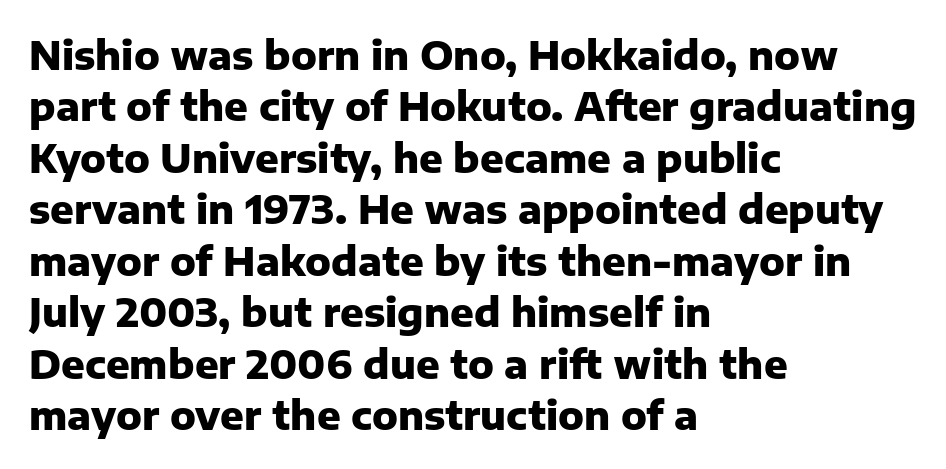
The image shows 39 px heavy sans-serif type, upright; set left-aligned, normal line spacing (1.32x), normal letter spacing, not underlined; low stroke contrast and a medium x-height.
